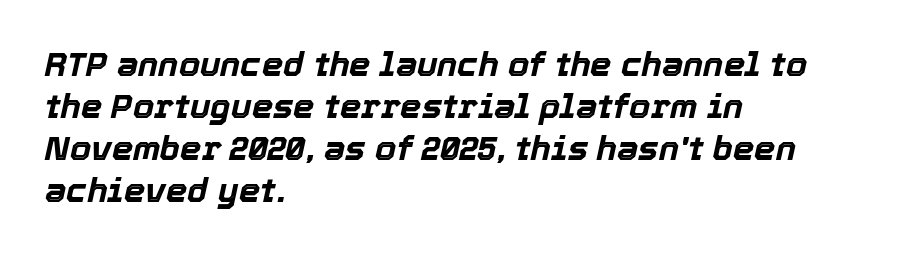
{"italic": "yes", "lean": "right", "slant_degrees": 12, "bold": "yes", "weight": "bold", "width": "normal", "x_height": "medium", "monospaced": "no", "underline": "no", "align": "left", "line_spacing_ratio": 1.24, "letter_spacing": "normal", "letter_spacing_em": 0.0, "glyph_px": 34}
